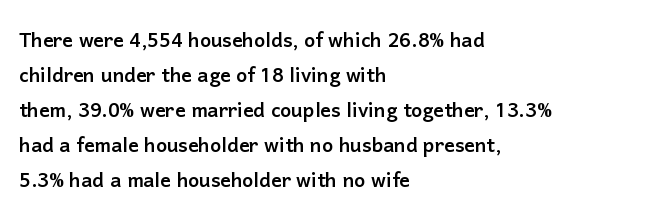
Upright lettering throughout. A classic flush-left, rag-right setting is used for this passage. Underlining? Definitely not there. The passage shown stacks its lines at a standard gap. The letterforms sit shoulder to shoulder at normal distance.
